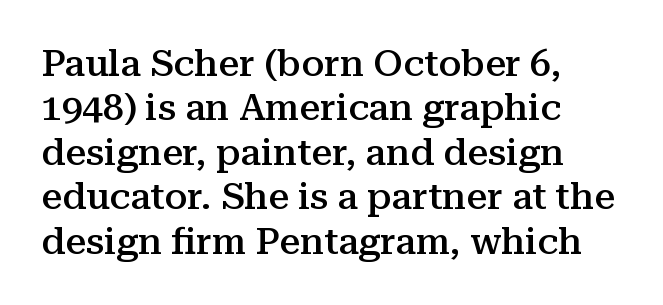
The setting favours the left margin, as ordinary paragraphs usually do. The rendering shows small feet on the letterforms — a serif design. No extra tracking has been applied to these lines. Varying glyph widths throughout — classic text-font behaviour. The face used here is a semibold: visibly heavier than regular, lighter than bold. Style check: upright.
